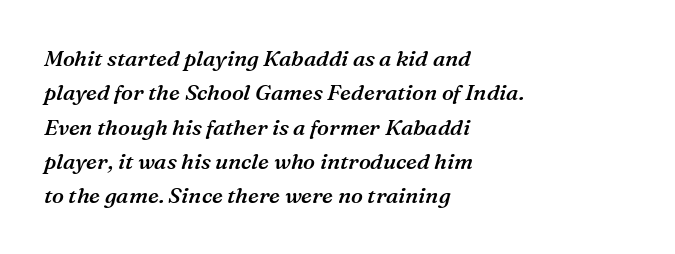
The image shows 22 px text type, italic (leaning right); set left-aligned, normal line spacing (1.56x), normal letter spacing, not underlined.
